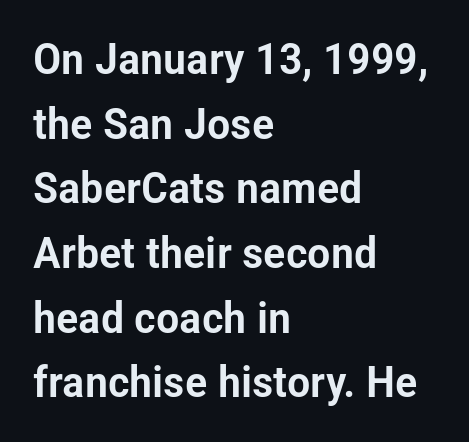
Q: Is the text italic (slanted)? A: No, it is upright.
Q: Is the typeface a serif or a sans-serif typeface? A: Sans-serif.
Q: Is the text underlined? A: No.
Q: How is the paragraph aligned? A: Left-aligned.
Q: Is the spacing between letters normal or unusually wide? A: Normal.
Q: Is the spacing between lines tight, normal or loose? A: Normal.
Q: Width (condensed, normal, or wide)? A: Condensed.
Q: Stroke contrast? A: Low.
Q: x-height? A: Medium.
Q: Monospaced? A: No.
